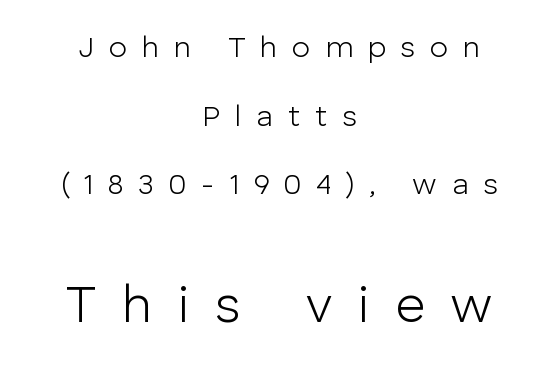
{"serif": "no", "italic": "no", "bold": "no", "weight": "light", "width": "normal", "stroke_contrast": "low", "x_height": "medium", "monospaced": "no", "underline": "no", "align": "center", "line_spacing": "loose", "line_spacing_ratio": 2.29, "letter_spacing": "wide", "letter_spacing_em": 0.49, "larger_block": "second", "size_ratio": 1.73, "glyph_px": 52}
